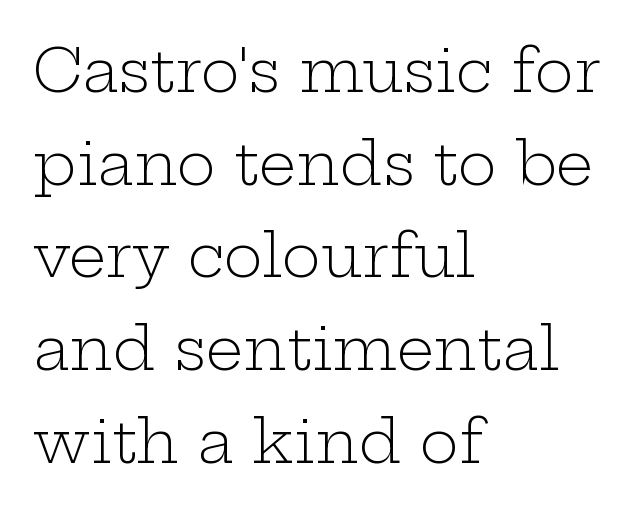
The image shows 59 px light, wide serif type, upright; set left-aligned, normal line spacing (1.57x), normal letter spacing, not underlined; low stroke contrast and a medium x-height.
